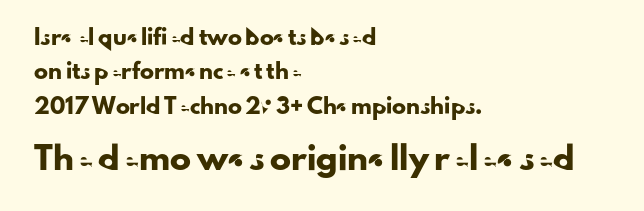
{"italic": "no", "underline": "no", "align": "left", "line_spacing": "loose", "line_spacing_ratio": 2.46, "letter_spacing": "normal", "letter_spacing_em": 0.0, "larger_block": "second", "size_ratio": 1.5, "glyph_px": 21}
